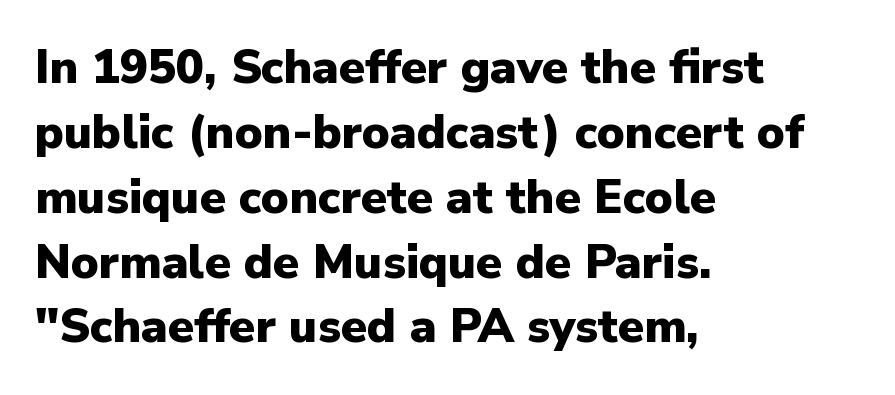
Interline gaps are of average width in this sample. Each row of text sits above clean, open space. This sample has the flowing, uneven cadence of proportional lettering. Upright lettering throughout. The type family on display is of the sans-serif kind.
